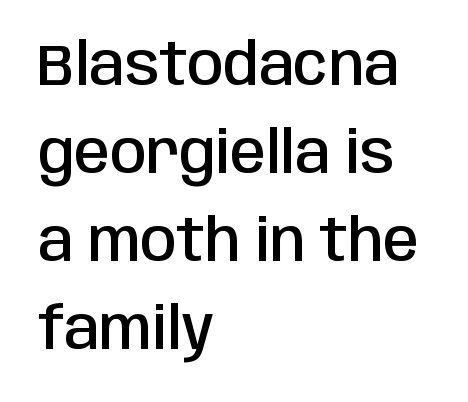
The image shows 58 px semibold, condensed sans-serif type, upright; set left-aligned, normal line spacing (1.52x), normal letter spacing, not underlined; low stroke contrast and a large x-height.
